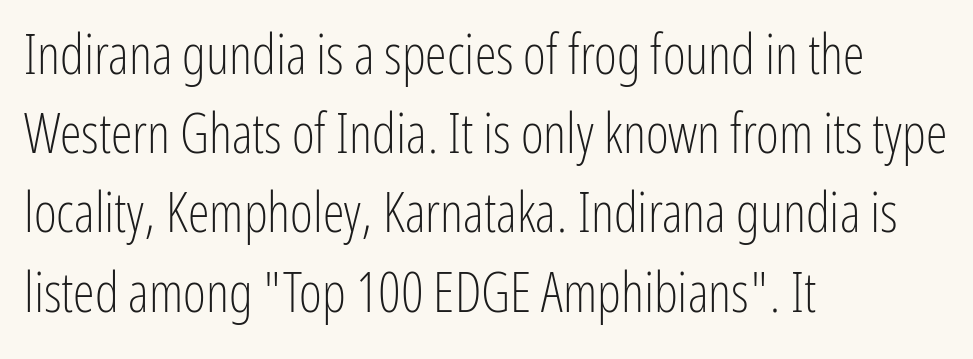
Q: Is the text bold? A: No.
Q: Is the text italic (slanted)? A: No, it is upright.
Q: Is the typeface a serif or a sans-serif typeface? A: Sans-serif.
Q: Is the text underlined? A: No.
Q: How is the paragraph aligned? A: Left-aligned.
Q: Is the spacing between letters normal or unusually wide? A: Normal.
Q: Is the spacing between lines tight, normal or loose? A: Normal.
Q: Width (condensed, normal, or wide)? A: Condensed.
Q: Stroke contrast? A: Low.
Q: x-height? A: Medium.
Q: Monospaced? A: No.
